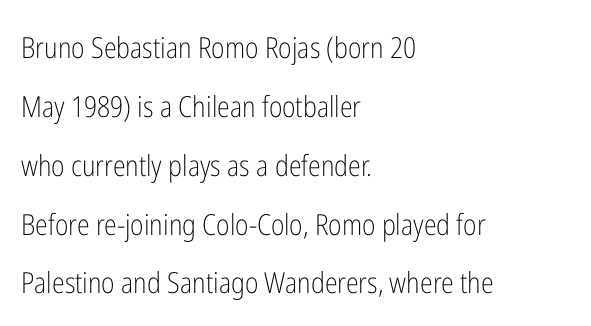
The image shows 29 px light, condensed sans-serif type, upright; set left-aligned, loose line spacing (2.03x), normal letter spacing, not underlined; low stroke contrast and a medium x-height.
